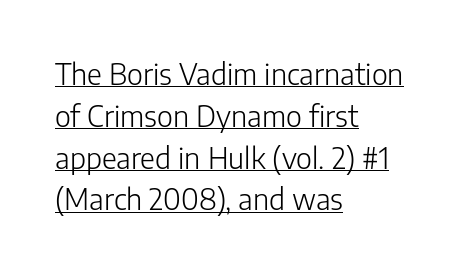
{"serif": "no", "italic": "no", "bold": "no", "weight": "light", "width": "normal", "stroke_contrast": "low", "x_height": "medium", "monospaced": "no", "underline": "yes", "align": "left", "line_spacing": "normal", "line_spacing_ratio": 1.44, "letter_spacing": "normal", "letter_spacing_em": 0.0, "glyph_px": 29}
